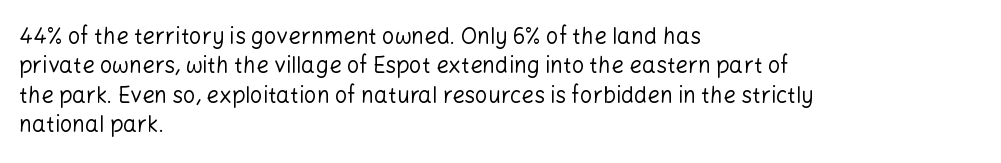
Q: Is the text bold? A: No.
Q: Is the text italic (slanted)? A: No, it is upright.
Q: Is the text underlined? A: No.
Q: How is the paragraph aligned? A: Left-aligned.
Q: Is the spacing between letters normal or unusually wide? A: Normal.
Q: Is the spacing between lines tight, normal or loose? A: Normal.
